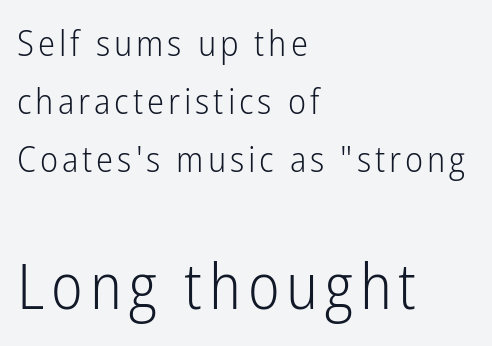
The text was rendered using a sans face with plain stroke endings. The letters stand upright; this is a roman face. The paragraph has a hard left edge and a soft right edge. The second block has been scaled up relative to the first. The typeface has the unassuming heft of standard copy or less.
